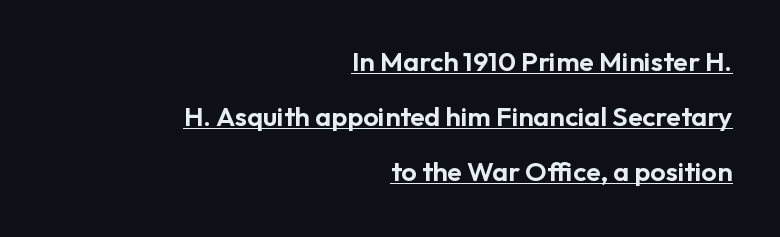
{"italic": "no", "underline": "yes", "align": "right", "line_spacing": "loose", "line_spacing_ratio": 2.04, "letter_spacing": "normal", "letter_spacing_em": 0.0, "glyph_px": 27}
